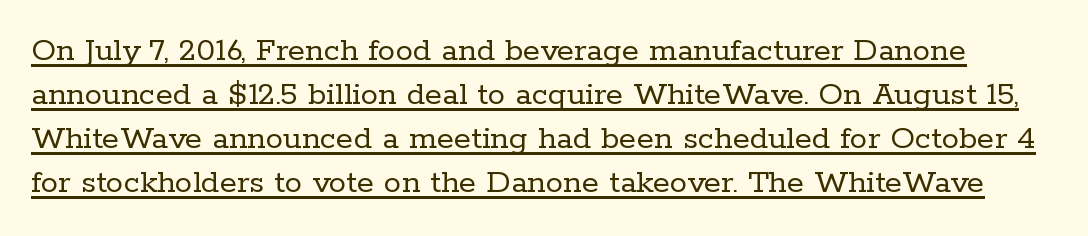
The image shows 35 px regular-weight serif type, upright; set normal line spacing (1.26x), normal letter spacing, underlined; low stroke contrast and a medium x-height.
